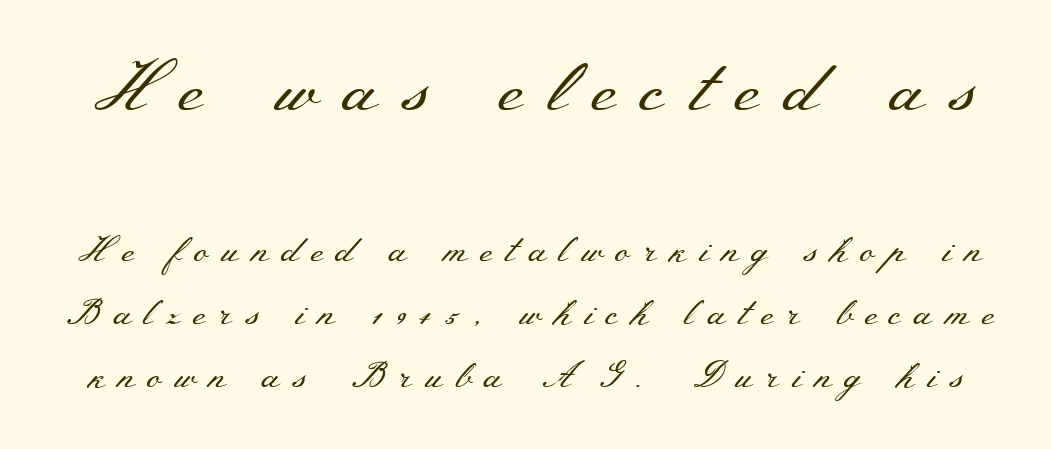
The image shows 71 px regular-weight, wide serif type; set line spacing 1.76x, unusually wide letter spacing (+0.35 em), not underlined; the first (top) block is 1.97x larger; medium stroke contrast and a small x-height.
